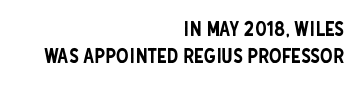
Q: Is the text italic (slanted)? A: No, it is upright.
Q: Is the text underlined? A: No.
Q: How is the paragraph aligned? A: Right-aligned.
Q: Is the spacing between letters normal or unusually wide? A: Normal.
Q: Is the spacing between lines tight, normal or loose? A: Normal.
